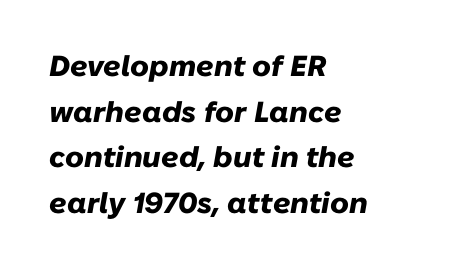
{"italic": "yes", "lean": "right", "slant_degrees": 10, "bold": "yes", "weight": "heavy", "width": "normal", "stroke_contrast": "low", "x_height": "medium", "monospaced": "no", "underline": "no", "align": "left", "line_spacing": "normal", "line_spacing_ratio": 1.57, "letter_spacing": "normal", "letter_spacing_em": 0.0, "glyph_px": 29}
